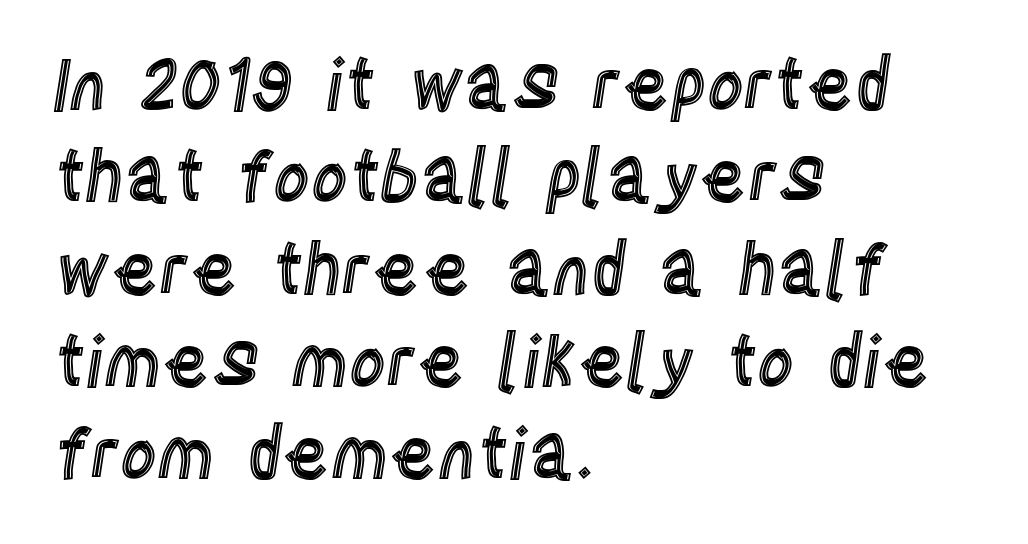
{"width": "condensed", "x_height": "large", "monospaced": "no", "underline": "no", "align": "left", "line_spacing": "normal", "line_spacing_ratio": 1.3, "letter_spacing": "normal", "letter_spacing_em": 0.0, "glyph_px": 71}
